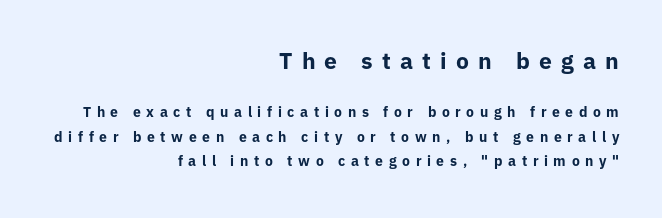
Q: Is the text bold? A: Yes.
Q: Is the text italic (slanted)? A: No, it is upright.
Q: Is the text underlined? A: No.
Q: How is the paragraph aligned? A: Right-aligned.
Q: Is the spacing between letters normal or unusually wide? A: Unusually wide.
Q: Which block of text is set in a larger size, the first (top) or the second (bottom)? A: The first (top) one.
